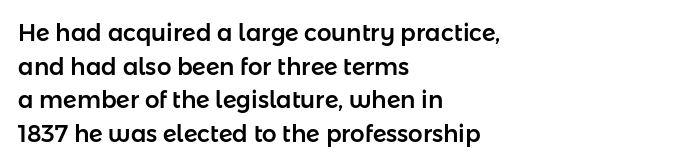
{"italic": "no", "underline": "no", "align": "left", "line_spacing": "normal", "line_spacing_ratio": 1.46, "letter_spacing": "normal", "letter_spacing_em": 0.0, "glyph_px": 23}
